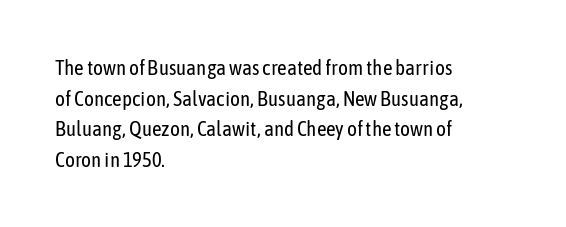
{"italic": "no", "bold": "no", "underline": "no", "align": "left", "line_spacing": "normal", "line_spacing_ratio": 1.46, "letter_spacing": "normal", "letter_spacing_em": 0.0, "glyph_px": 21}
